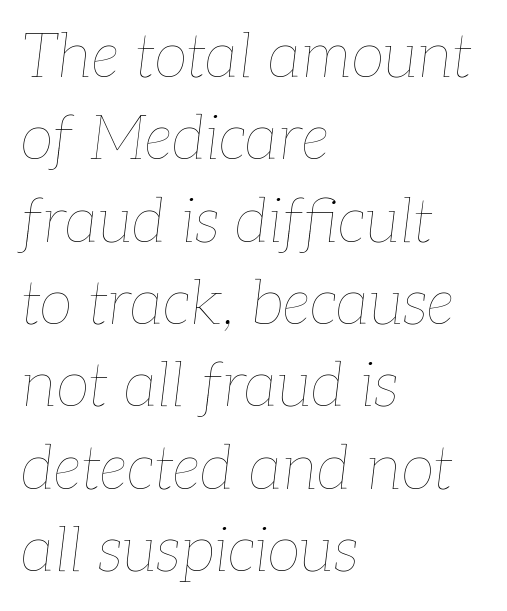
The image shows 61 px thin type, italic (leaning right); set left-aligned, normal line spacing (1.35x), normal letter spacing, not underlined; low stroke contrast and a medium x-height.
